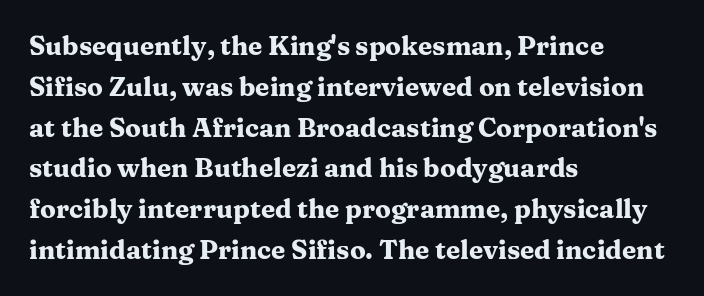
Q: Is the text bold? A: Yes.
Q: Is the text italic (slanted)? A: No, it is upright.
Q: Is the text underlined? A: No.
Q: How is the paragraph aligned? A: Left-aligned.
Q: Is the spacing between letters normal or unusually wide? A: Normal.
Q: Is the spacing between lines tight, normal or loose? A: Normal.
